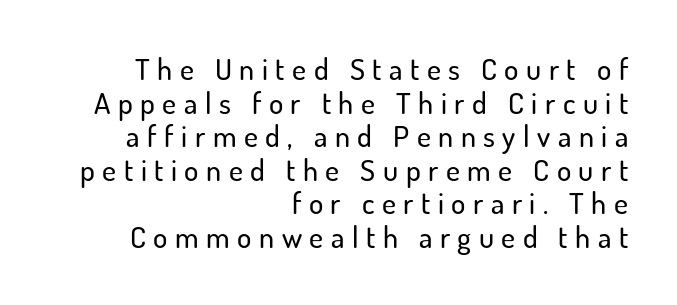
Q: Is the text italic (slanted)? A: No, it is upright.
Q: Is the typeface a serif or a sans-serif typeface? A: Sans-serif.
Q: Is the text underlined? A: No.
Q: How is the paragraph aligned? A: Right-aligned.
Q: Is the spacing between letters normal or unusually wide? A: Unusually wide.
Q: Is the spacing between lines tight, normal or loose? A: Tight.
Q: Width (condensed, normal, or wide)? A: Normal.
Q: Stroke contrast? A: Low.
Q: x-height? A: Small.
Q: Monospaced? A: No.
